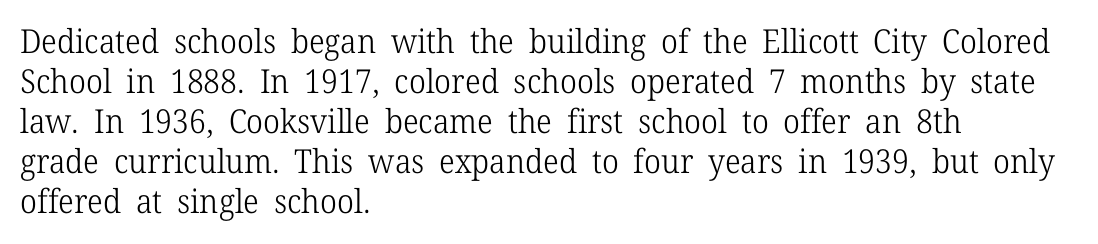
Q: Is the text bold? A: No.
Q: Is the text italic (slanted)? A: No, it is upright.
Q: Is the typeface a serif or a sans-serif typeface? A: Serif.
Q: Is the text underlined? A: No.
Q: How is the paragraph aligned? A: Left-aligned.
Q: Is the spacing between letters normal or unusually wide? A: Normal.
Q: Width (condensed, normal, or wide)? A: Normal.
Q: Stroke contrast? A: Low.
Q: x-height? A: Medium.
Q: Monospaced? A: No.
